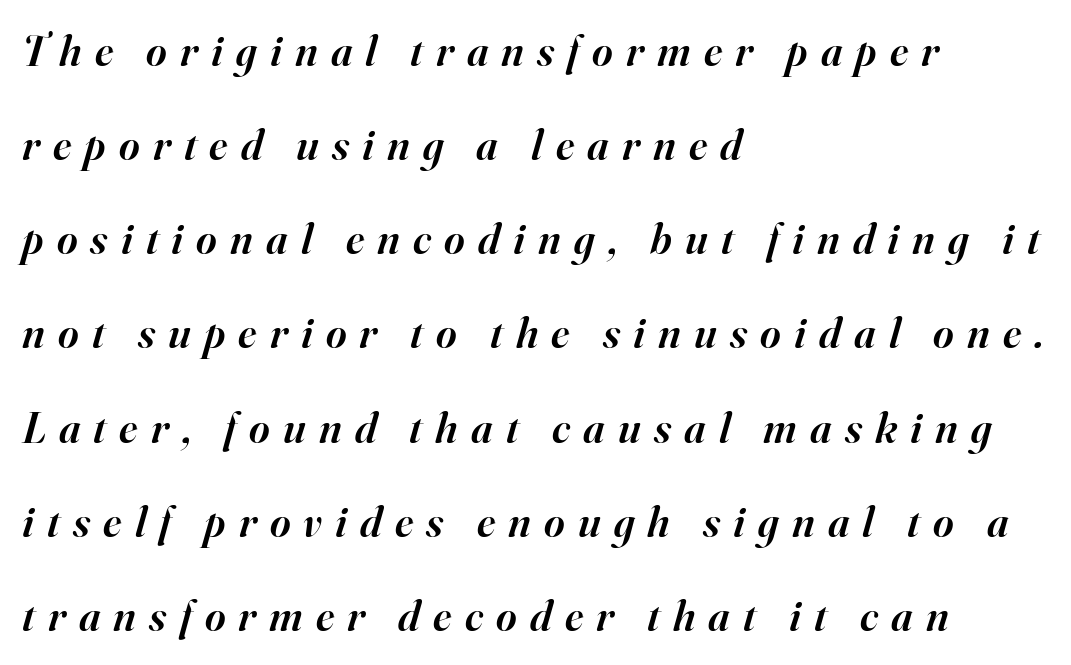
These lines carry some extra weight — a demibold, not a full bold. Each letter keeps its own natural width here, so spacing adapts to shape. This rendering employs a face with finishing strokes, i.e., a serif. Each new line begins a long way beneath the previous one. Descenders are the only things crossing below the line. Style check: oblique.
